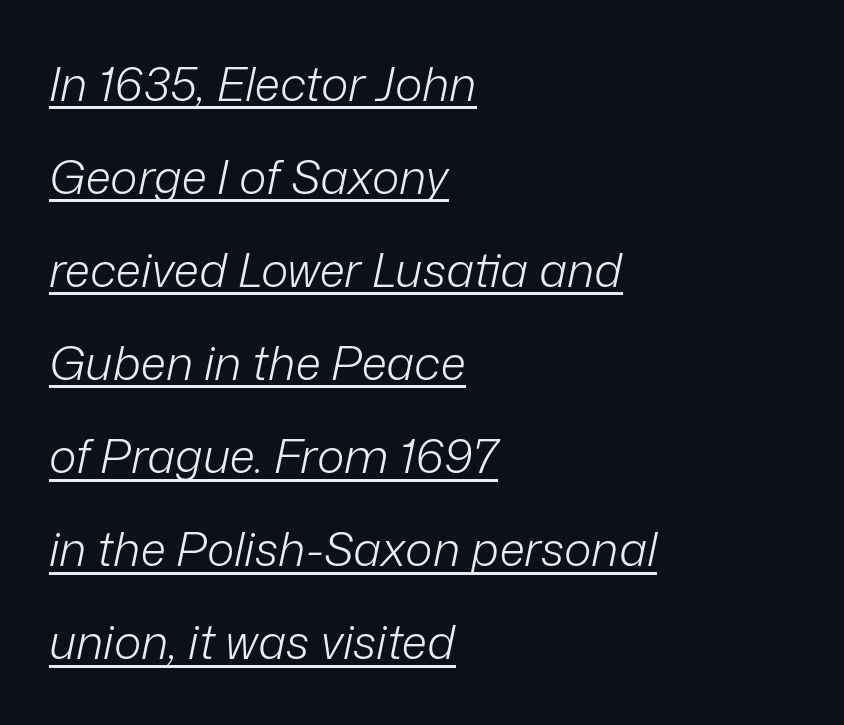
Q: Is the text bold? A: No.
Q: Is the text italic (slanted)? A: Yes, it leans right by about 12 degrees.
Q: Is the text underlined? A: Yes.
Q: How is the paragraph aligned? A: Left-aligned.
Q: Is the spacing between letters normal or unusually wide? A: Normal.
Q: Is the spacing between lines tight, normal or loose? A: Loose.
Q: Width (condensed, normal, or wide)? A: Normal.
Q: Stroke contrast? A: Low.
Q: x-height? A: Medium.
Q: Monospaced? A: No.
